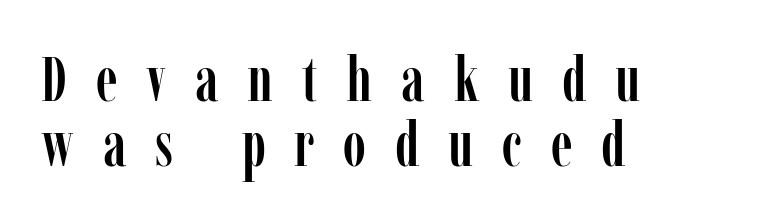
The image shows 63 px condensed serif type, upright; set left-aligned, tight line spacing (1.03x), unusually wide letter spacing (+0.46 em), not underlined; low stroke contrast and a medium x-height.
